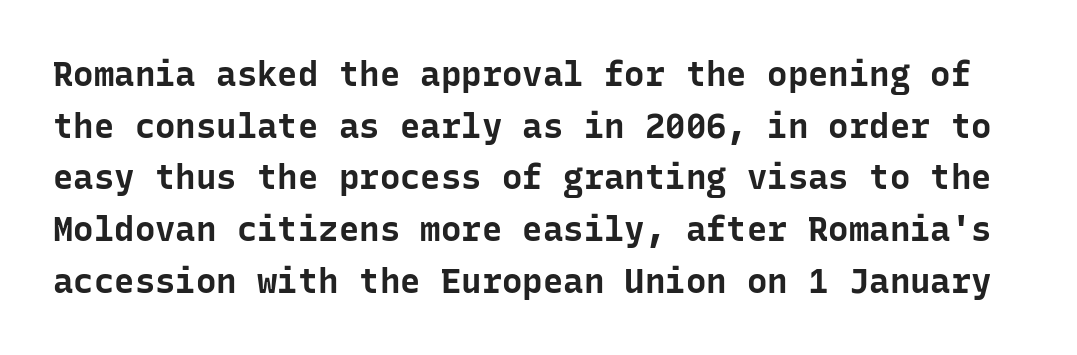
The image shows 34 px bold sans-serif type, upright, monospaced; set normal line spacing (1.52x), normal letter spacing, not underlined; low stroke contrast and a medium x-height.
